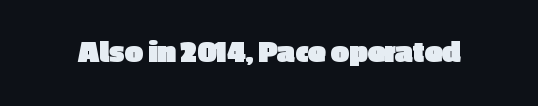
The image shows 32 px heavy sans-serif type, upright; set normal letter spacing, not underlined; a medium x-height.
